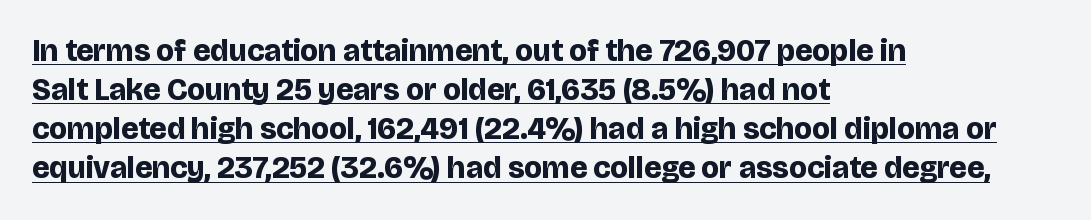
All the whitespace from short lines collects on the right. You can tell it's not italic because the verticals are truly vertical. The rendering uses the underline text-decoration. The gaps between neighbouring characters are ordinary and unremarkable.
